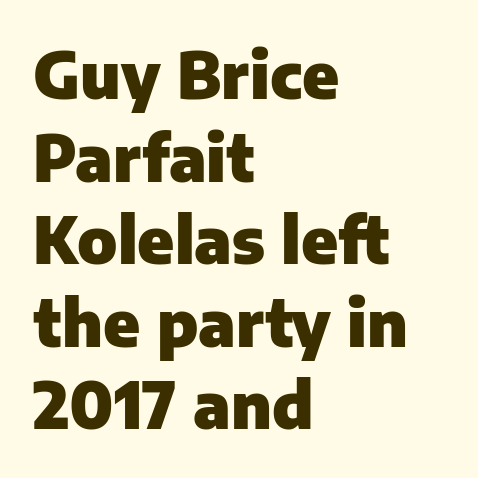
{"serif": "no", "italic": "no", "bold": "yes", "weight": "heavy", "width": "normal", "stroke_contrast": "low", "x_height": "medium", "monospaced": "no", "underline": "no", "align": "left", "line_spacing": "normal", "line_spacing_ratio": 1.29, "letter_spacing": "normal", "letter_spacing_em": 0.0, "glyph_px": 64}
